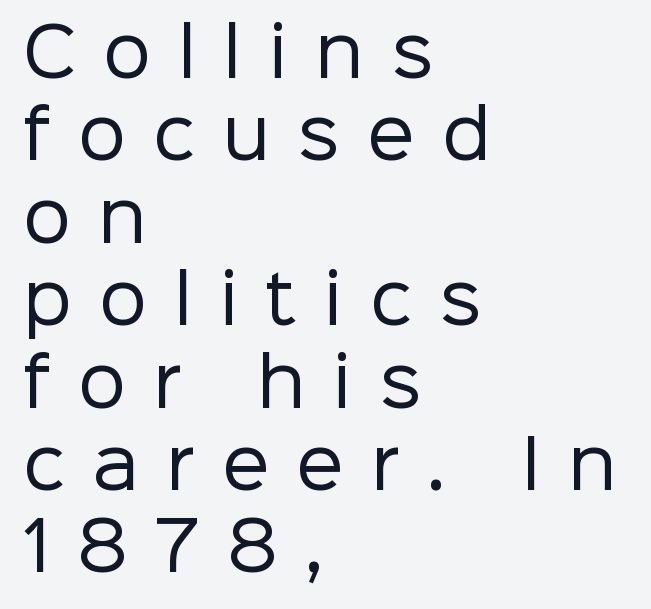
The image shows 67 px regular-weight sans-serif type, upright; set left-aligned, line spacing 1.23x, unusually wide letter spacing (+0.41 em), not underlined; low stroke contrast and a medium x-height.
